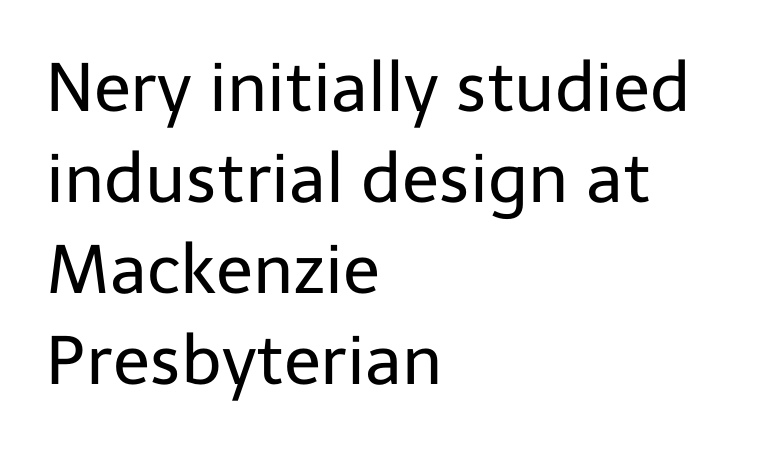
The image shows 68 px regular-weight sans-serif type, upright; set left-aligned, normal line spacing (1.34x), normal letter spacing, not underlined; low stroke contrast and a medium x-height.
